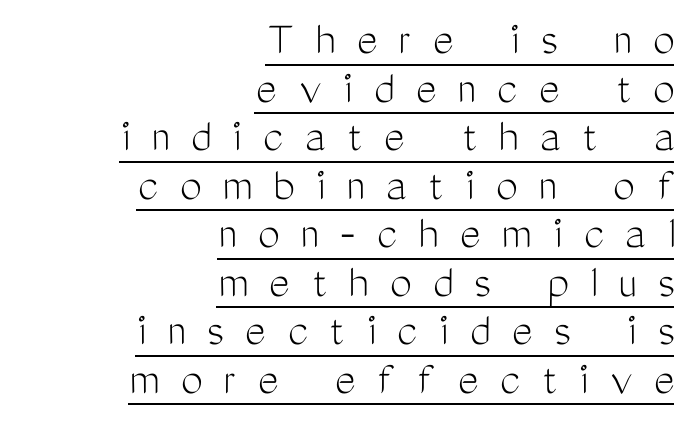
Horizontally, the lines are justified to the trailing edge only. Nope, not italic — everything's standing straight. This is not heavy type; no bold has been used. One glance says dense: line gaps are narrower than usual.
